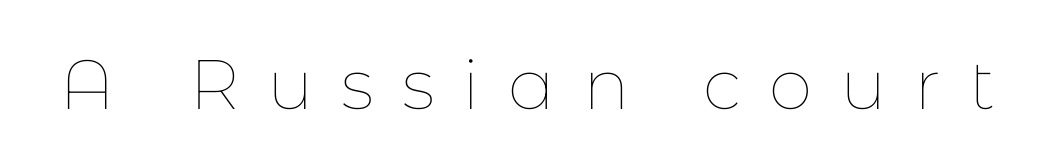
Q: Is the text bold? A: No.
Q: Is the text italic (slanted)? A: No, it is upright.
Q: Is the text underlined? A: No.
Q: Is the spacing between letters normal or unusually wide? A: Unusually wide.
Q: Width (condensed, normal, or wide)? A: Normal.
Q: Stroke contrast? A: Low.
Q: x-height? A: Medium.
Q: Monospaced? A: No.
